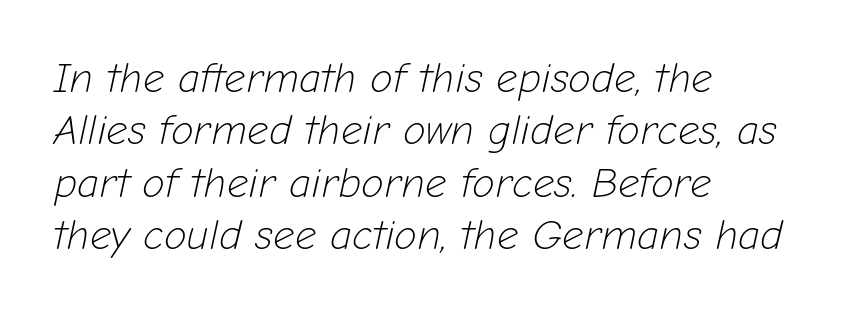
{"italic": "yes", "lean": "right", "slant_degrees": 12, "bold": "no", "weight": "light", "width": "normal", "stroke_contrast": "low", "x_height": "medium", "monospaced": "no", "underline": "no", "align": "left", "line_spacing": "normal", "line_spacing_ratio": 1.25, "letter_spacing": "normal", "letter_spacing_em": 0.0, "glyph_px": 42}
